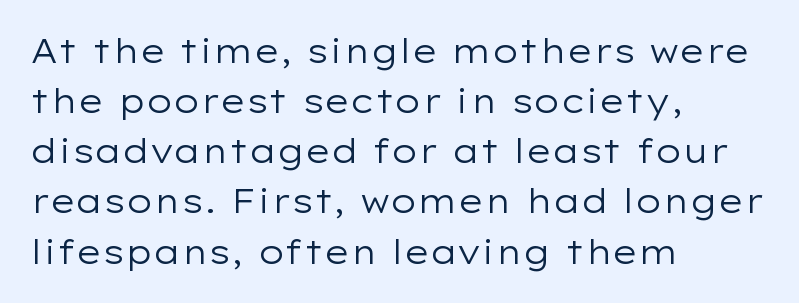
Short and long lines alike share a common starting point at left. No extra ink here — the face is not bold. Decoration check: the copy has no underline. Here the designer chose a conventional face with non-uniform glyph widths.
